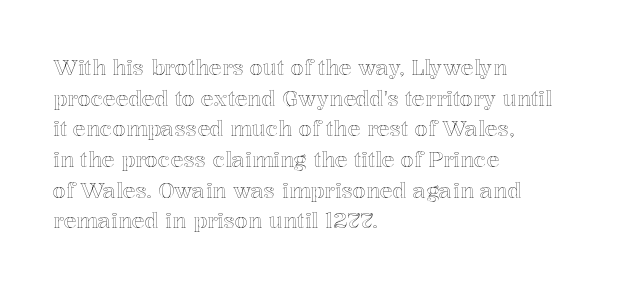
The image shows 21 px text type, upright; set left-aligned, normal line spacing (1.46x), normal letter spacing, not underlined.
